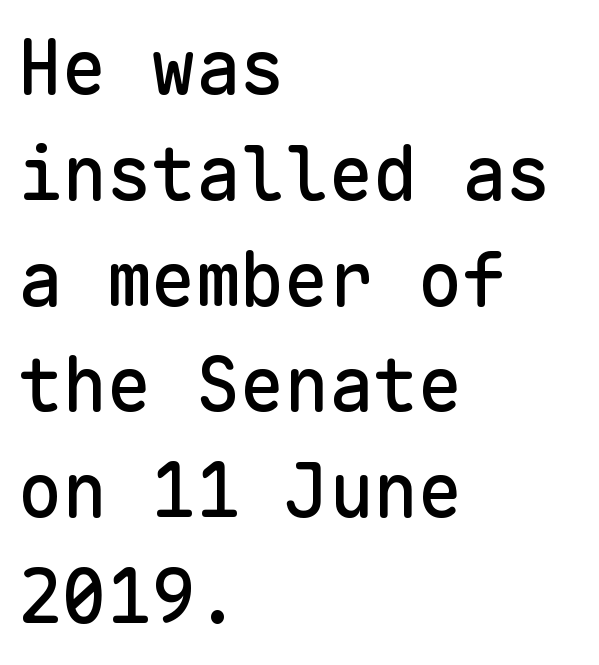
The image shows 74 px sans-serif type, upright, monospaced; set left-aligned, normal line spacing (1.43x), normal letter spacing, not underlined; low stroke contrast and a medium x-height.
